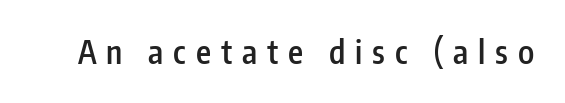
The image shows 32 px semibold, condensed sans-serif type, upright; set unusually wide letter spacing (+0.31 em), not underlined; low stroke contrast and a medium x-height.
